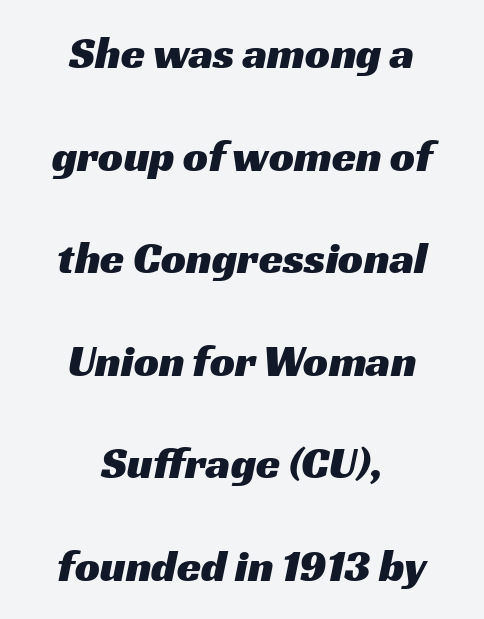
Type without underlining. Notice the wide empty band between every row — that's loose leading. Nope, no serifs anywhere on these letters. Visually the block forms a symmetrical silhouette, jagged on both flanks.
